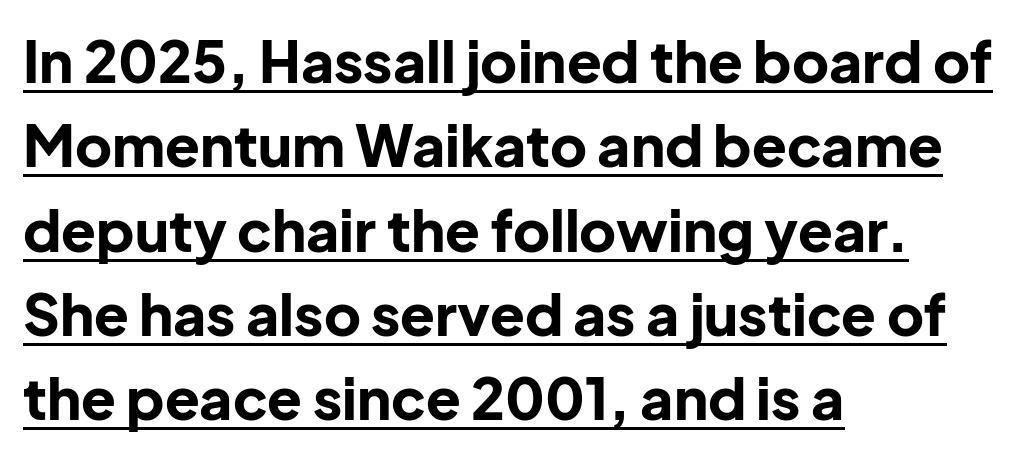
Q: Is the text bold? A: Yes.
Q: Is the text italic (slanted)? A: No, it is upright.
Q: Is the typeface a serif or a sans-serif typeface? A: Sans-serif.
Q: Is the text underlined? A: Yes.
Q: How is the paragraph aligned? A: Left-aligned.
Q: Is the spacing between letters normal or unusually wide? A: Normal.
Q: Is the spacing between lines tight, normal or loose? A: Normal.
Q: Width (condensed, normal, or wide)? A: Normal.
Q: Stroke contrast? A: Low.
Q: x-height? A: Medium.
Q: Monospaced? A: No.
